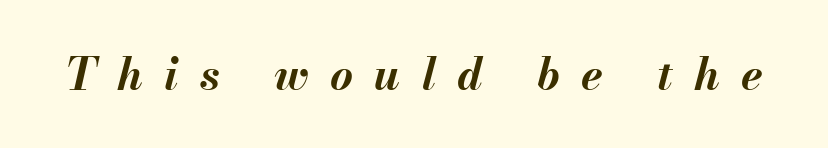
The image shows 44 px bold type, italic (leaning right); set unusually wide letter spacing (+0.49 em), not underlined; medium stroke contrast and a small x-height.
